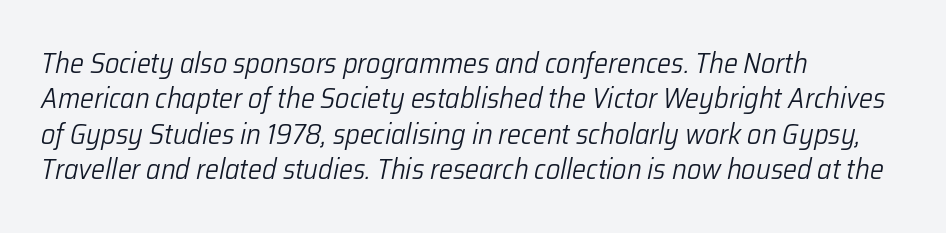
The image shows 28 px light type, italic (leaning right); set left-aligned, normal line spacing (1.26x), normal letter spacing, not underlined; low stroke contrast and a medium x-height.
